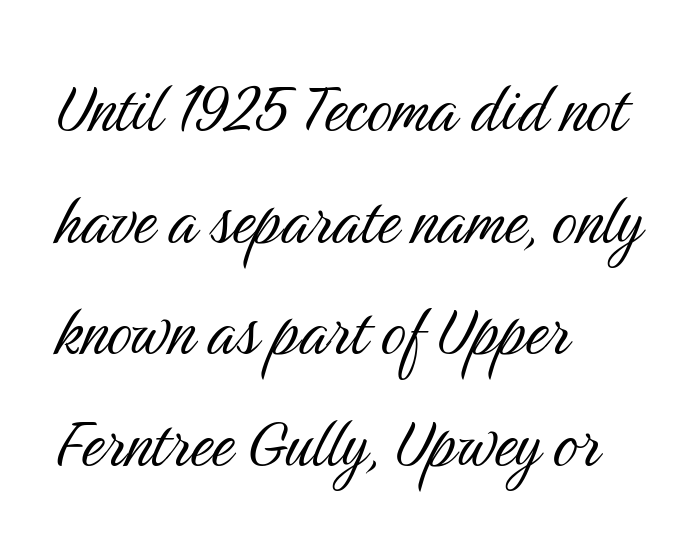
{"serif": "no", "bold": "no", "weight": "light", "width": "condensed", "stroke_contrast": "medium", "x_height": "medium", "monospaced": "no", "underline": "no", "align": "left", "line_spacing": "normal", "line_spacing_ratio": 1.43, "letter_spacing": "normal", "letter_spacing_em": 0.0, "glyph_px": 78}
